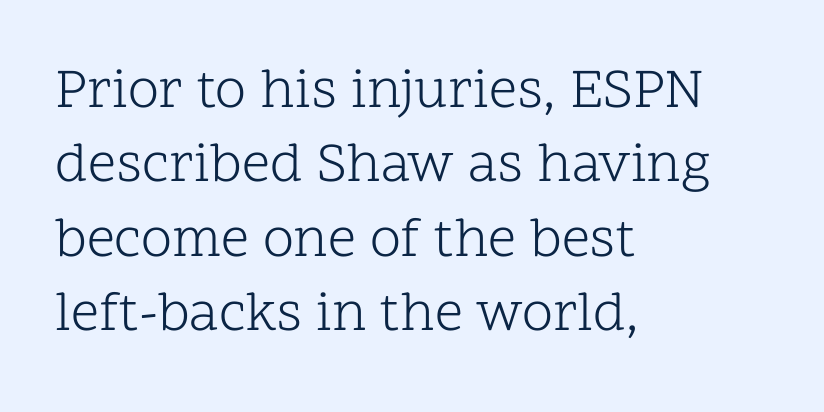
The image shows 56 px light serif type, upright; set left-aligned, normal line spacing (1.33x), normal letter spacing, not underlined; low stroke contrast and a medium x-height.
